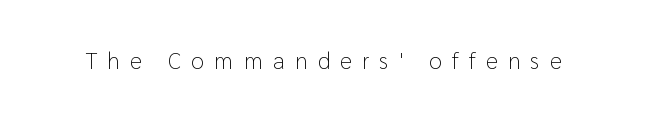
The image shows 23 px text type, upright; set unusually wide letter spacing (+0.45 em), not underlined.
